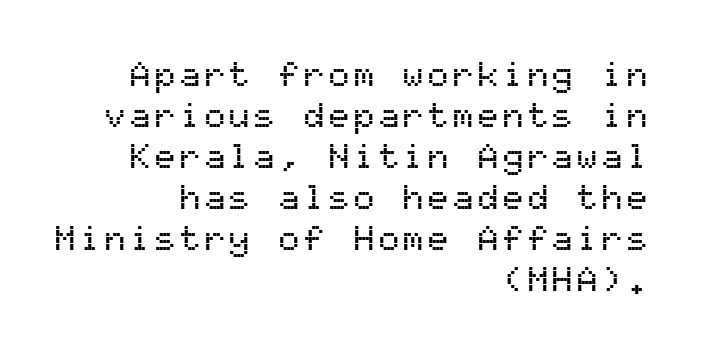
Q: Is the text italic (slanted)? A: No, it is upright.
Q: Is the typeface a serif or a sans-serif typeface? A: Sans-serif.
Q: Is the text underlined? A: No.
Q: How is the paragraph aligned? A: Right-aligned.
Q: Width (condensed, normal, or wide)? A: Normal.
Q: Stroke contrast? A: Medium.
Q: x-height? A: Medium.
Q: Monospaced? A: Yes.
